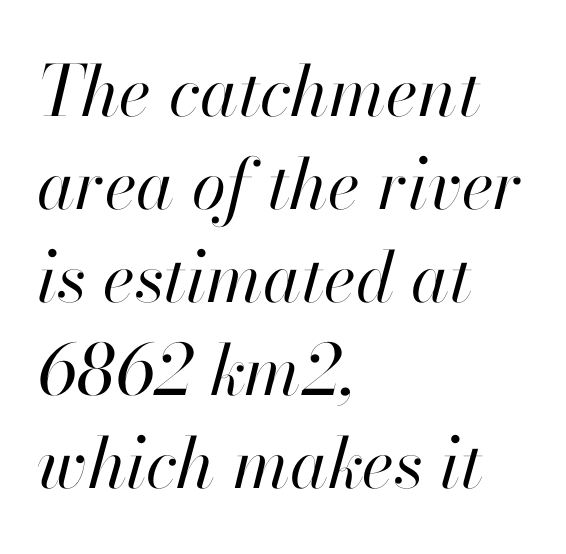
{"italic": "yes", "lean": "right", "slant_degrees": 13, "bold": "no", "weight": "regular", "width": "normal", "stroke_contrast": "high", "x_height": "small", "monospaced": "no", "underline": "no", "align": "left", "line_spacing": "normal", "line_spacing_ratio": 1.33, "letter_spacing": "normal", "letter_spacing_em": 0.0, "glyph_px": 70}
